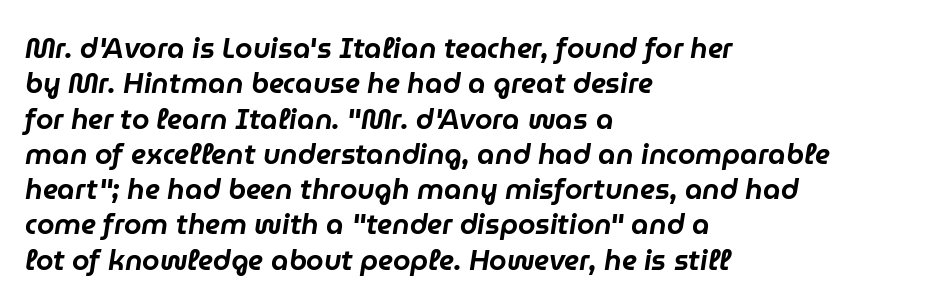
The image shows 28 px text type, italic (leaning right); set left-aligned, normal line spacing (1.26x), normal letter spacing, not underlined; low stroke contrast and a medium x-height.
